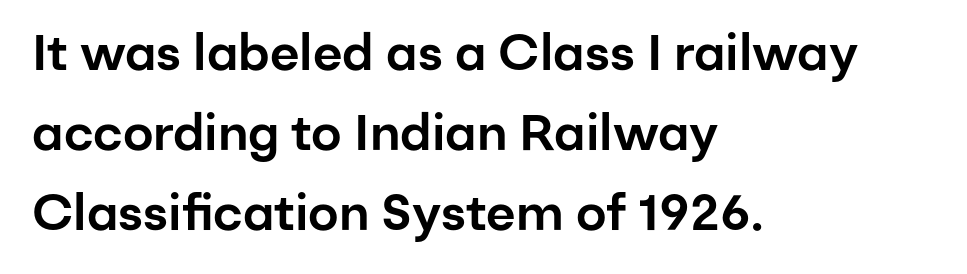
Note the varied advance widths — an 'i' is clearly narrower than an 'm'. Regular leading. The font's upright variant was chosen for this text. The glyphs in this specimen are sans serif.
